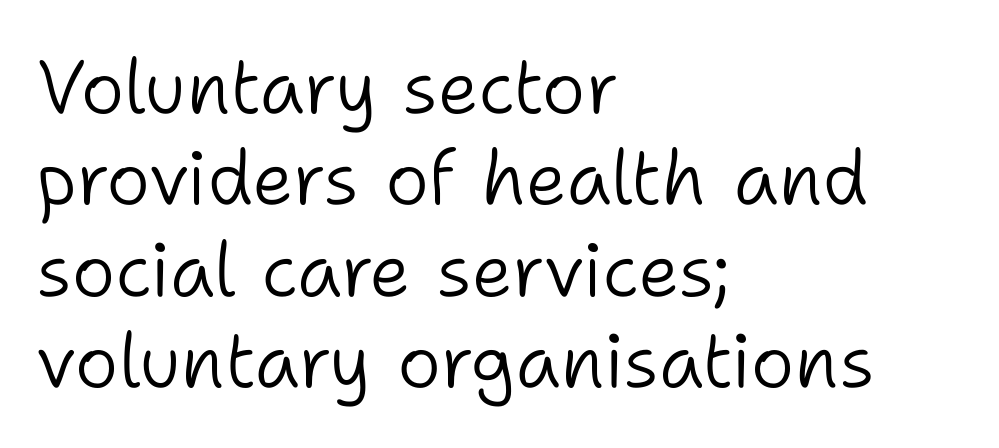
Caption: standard tracking, unaltered. Does the lettering tilt? It doesn't — this is upright. A student would call this left alignment; a typographer would say flush left, rag right. A typesetter would call this proportional, since set widths differ per character.
